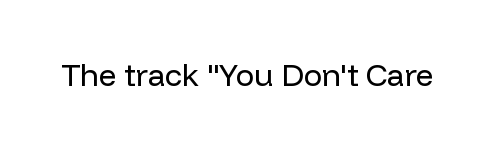
{"serif": "no", "italic": "no", "bold": "no", "weight": "regular", "width": "normal", "stroke_contrast": "low", "x_height": "medium", "monospaced": "no", "underline": "no", "letter_spacing": "normal", "letter_spacing_em": 0.0, "glyph_px": 31}
